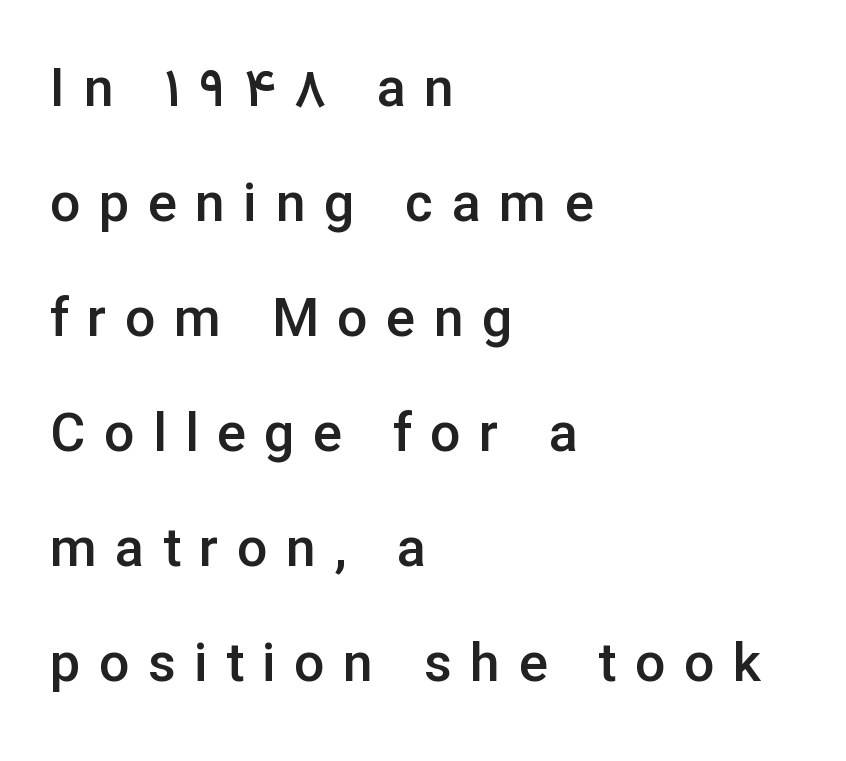
The image shows 54 px semibold sans-serif type, upright; set left-aligned, loose line spacing (2.13x), unusually wide letter spacing (+0.34 em), not underlined; low stroke contrast and a medium x-height.
